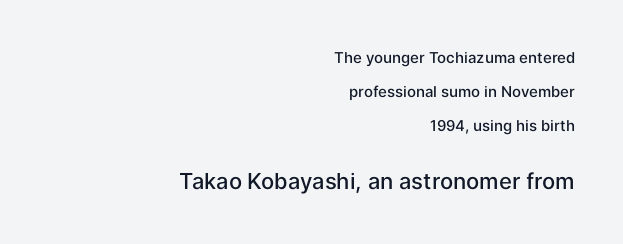
{"italic": "no", "bold": "semi", "underline": "no", "align": "right", "line_spacing": "loose", "line_spacing_ratio": 2.26, "letter_spacing": "normal", "letter_spacing_em": 0.0, "larger_block": "second", "size_ratio": 1.47, "glyph_px": 22}
